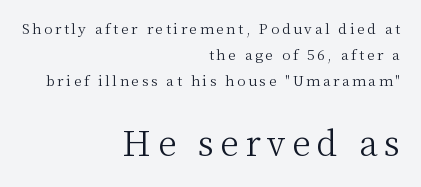
The image shows 34 px light serif type, upright; set right-aligned, line spacing 1.85x, not underlined; the second (bottom) block is 2.43x larger; medium stroke contrast and a medium x-height.
